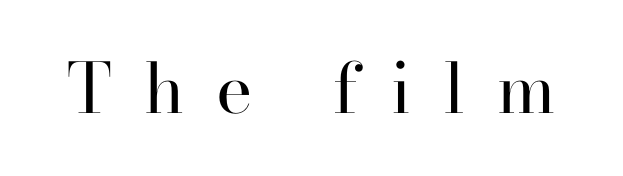
The image shows 69 px regular-weight serif type, upright; set unusually wide letter spacing (+0.46 em), not underlined; high stroke contrast and a small x-height.
